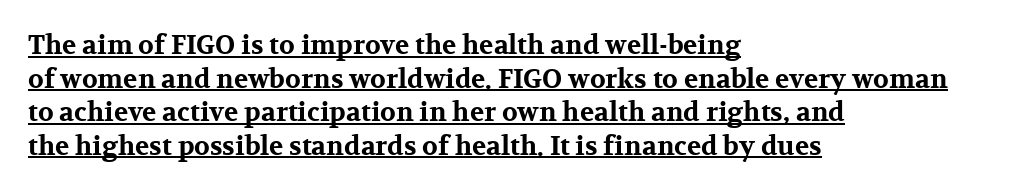
The image shows 26 px bold type, upright; set left-aligned, normal line spacing (1.29x), normal letter spacing, underlined.
